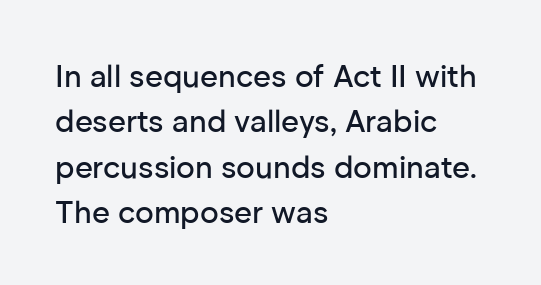
The image shows 31 px sans-serif type, upright; set left-aligned, normal line spacing (1.46x), normal letter spacing, not underlined; low stroke contrast and a medium x-height.
